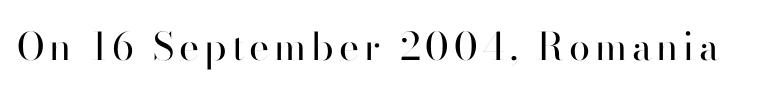
The image shows 38 px regular-weight sans-serif type, upright; set not underlined; high stroke contrast and a small x-height.
